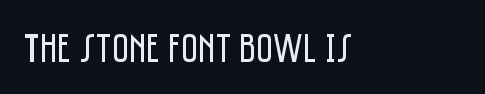
Every stem runs plumb, perpendicular to the baseline. Examine the stroke ends and you'll find no serifs. Spacing verdict: proportional, widths tailored to each character. Unbolded letterforms with no extra heft.
